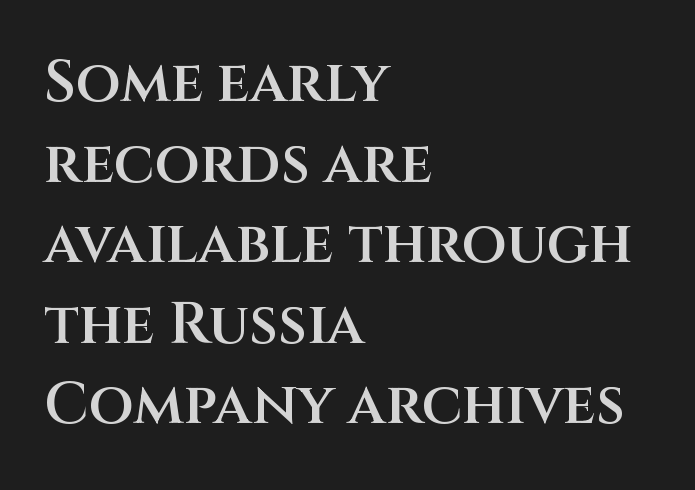
The image shows 58 px semibold sans-serif type, upright; set left-aligned, normal line spacing (1.39x), normal letter spacing, not underlined; medium stroke contrast and a large x-height.
